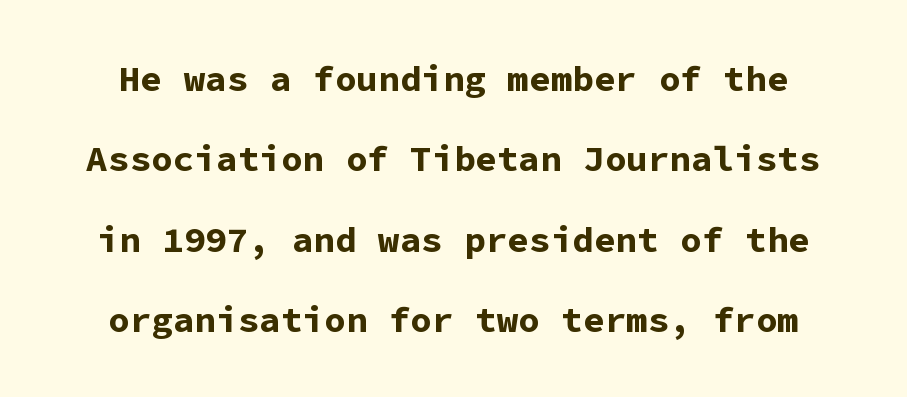
{"serif": "no", "italic": "no", "bold": "yes", "weight": "bold", "width": "normal", "stroke_contrast": "low", "x_height": "medium", "monospaced": "yes", "underline": "no", "line_spacing": "loose", "line_spacing_ratio": 2.23, "letter_spacing": "normal", "letter_spacing_em": 0.0, "glyph_px": 36}
